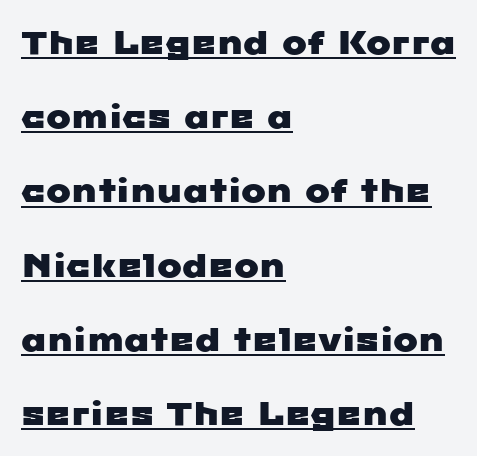
{"serif": "no", "width": "wide", "stroke_contrast": "low", "x_height": "medium", "monospaced": "no", "underline": "yes", "align": "left", "line_spacing": "loose", "line_spacing_ratio": 2.25, "letter_spacing": "normal", "letter_spacing_em": 0.0, "glyph_px": 33}
